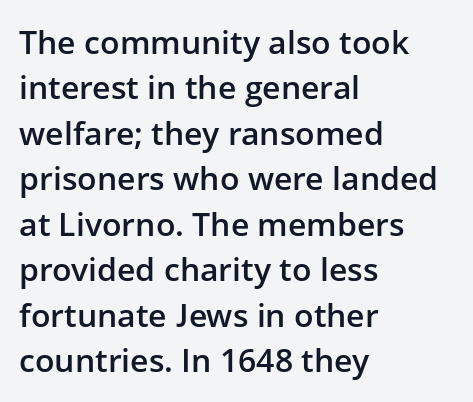
Q: Is the text bold? A: Semi-bold.
Q: Is the text italic (slanted)? A: No, it is upright.
Q: Is the typeface a serif or a sans-serif typeface? A: Sans-serif.
Q: Is the text underlined? A: No.
Q: How is the paragraph aligned? A: Left-aligned.
Q: Is the spacing between letters normal or unusually wide? A: Normal.
Q: Is the spacing between lines tight, normal or loose? A: Normal.
Q: Width (condensed, normal, or wide)? A: Normal.
Q: Stroke contrast? A: Low.
Q: x-height? A: Medium.
Q: Monospaced? A: No.
